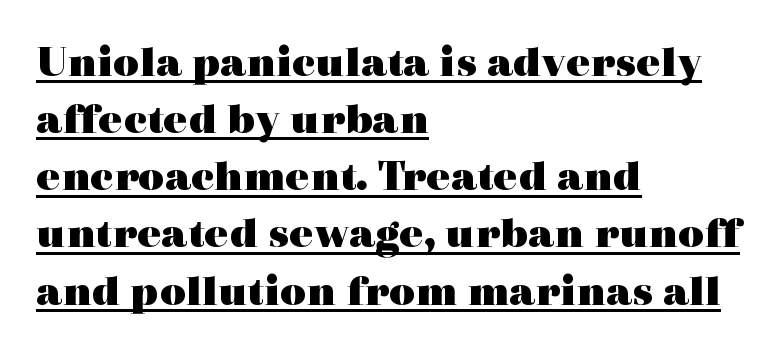
Q: Is the text bold? A: Yes.
Q: Is the text italic (slanted)? A: No, it is upright.
Q: Is the typeface a serif or a sans-serif typeface? A: Serif.
Q: Is the text underlined? A: Yes.
Q: How is the paragraph aligned? A: Left-aligned.
Q: Is the spacing between letters normal or unusually wide? A: Normal.
Q: Is the spacing between lines tight, normal or loose? A: Normal.
Q: Width (condensed, normal, or wide)? A: Wide.
Q: x-height? A: Medium.
Q: Monospaced? A: No.
